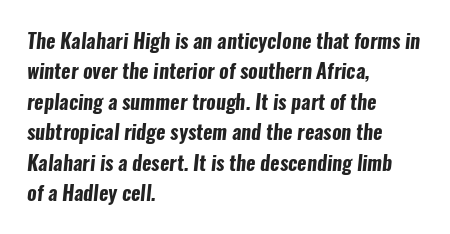
The image shows 20 px bold type; set left-aligned, normal line spacing (1.52x), normal letter spacing, not underlined.
